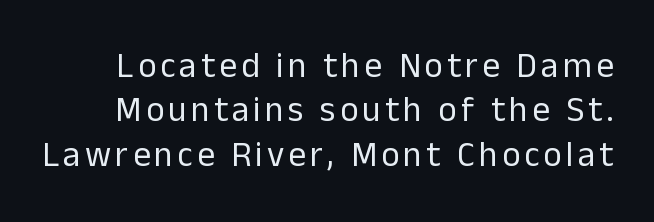
The image shows 35 px regular-weight sans-serif type, upright; set normal line spacing (1.27x), not underlined; low stroke contrast and a medium x-height.
